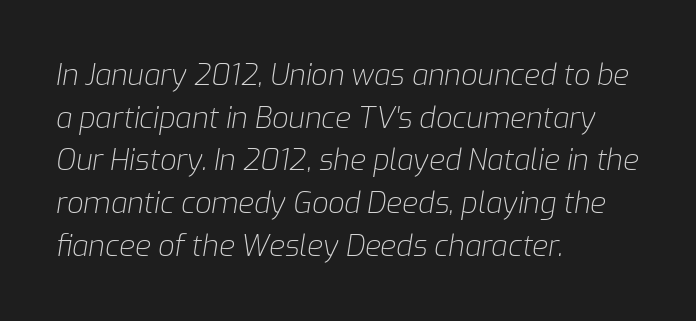
Q: Is the text bold? A: No.
Q: Is the text italic (slanted)? A: Yes, it leans right by about 9 degrees.
Q: Is the text underlined? A: No.
Q: How is the paragraph aligned? A: Left-aligned.
Q: Is the spacing between letters normal or unusually wide? A: Normal.
Q: Is the spacing between lines tight, normal or loose? A: Normal.
Q: Width (condensed, normal, or wide)? A: Normal.
Q: Stroke contrast? A: Low.
Q: x-height? A: Medium.
Q: Monospaced? A: No.
